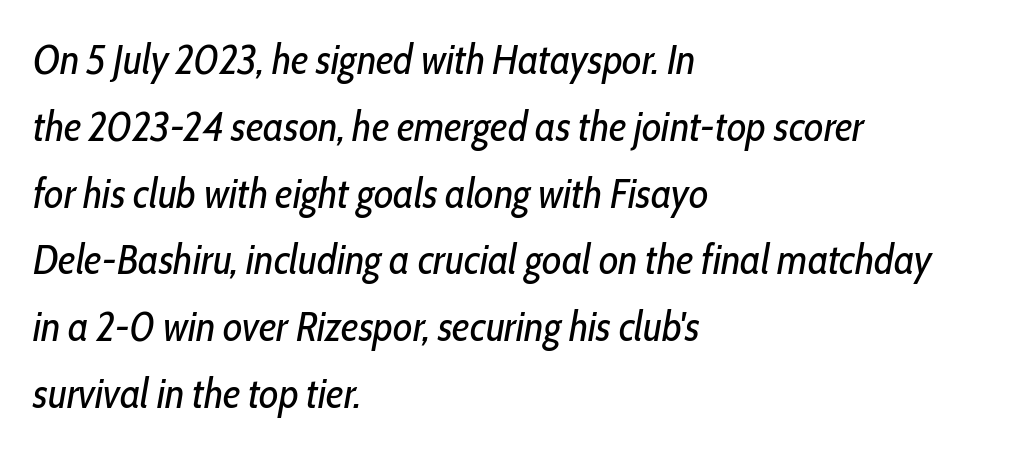
The image shows 42 px regular-weight, condensed type, italic (leaning right); set left-aligned, normal line spacing (1.59x), normal letter spacing, not underlined; low stroke contrast and a medium x-height.
